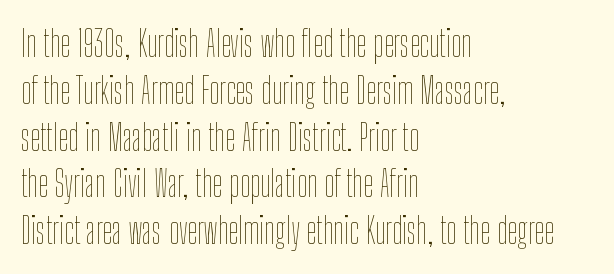
The image shows 36 px thin, condensed type, upright; set left-aligned, normal line spacing (1.3x), normal letter spacing, not underlined; low stroke contrast and a medium x-height.
